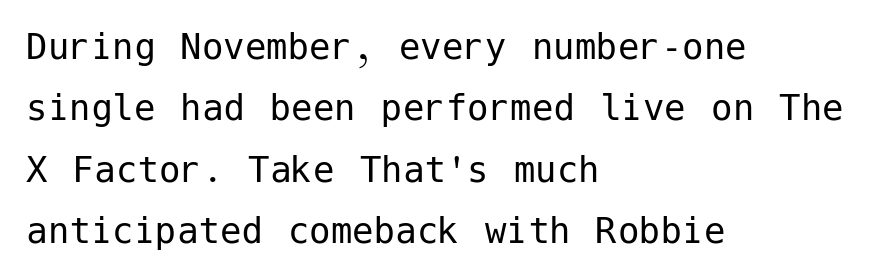
{"serif": "no", "italic": "no", "bold": "no", "weight": "regular", "width": "normal", "stroke_contrast": "low", "x_height": "medium", "underline": "no", "align": "left", "line_spacing": "normal", "line_spacing_ratio": 1.43, "letter_spacing": "normal", "letter_spacing_em": 0.0, "glyph_px": 43}
